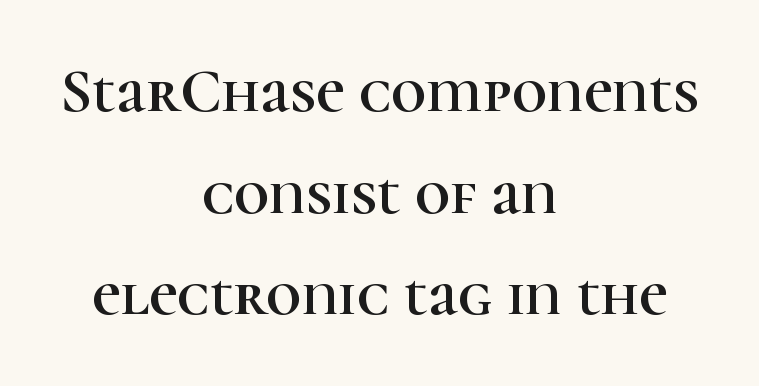
One glance says typical: line gaps are just what's usual. Do the characters align in a grid? No, the font is proportional. Where is the straight margin? There isn't one; the lines are centered. Style check: upright.
